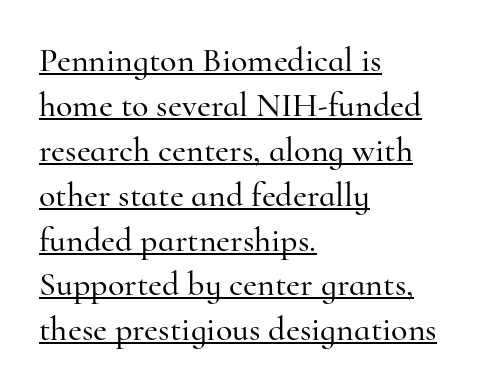
A student would call this left alignment; a typographer would say flush left, rag right. The typesetter has applied underlining to the passage shown. The type is set solid horizontally, with unmodified tracking. The font's upright variant was chosen for this text.
